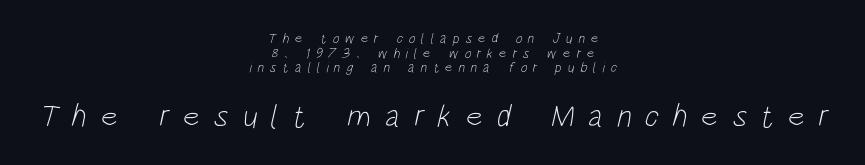
{"serif": "no", "bold": "no", "weight": "light", "width": "condensed", "stroke_contrast": "low", "x_height": "large", "monospaced": "no", "underline": "no", "align": "center", "line_spacing": "tight", "line_spacing_ratio": 1.04, "letter_spacing": "wide", "letter_spacing_em": 0.42, "larger_block": "second", "size_ratio": 2.29, "glyph_px": 32}
